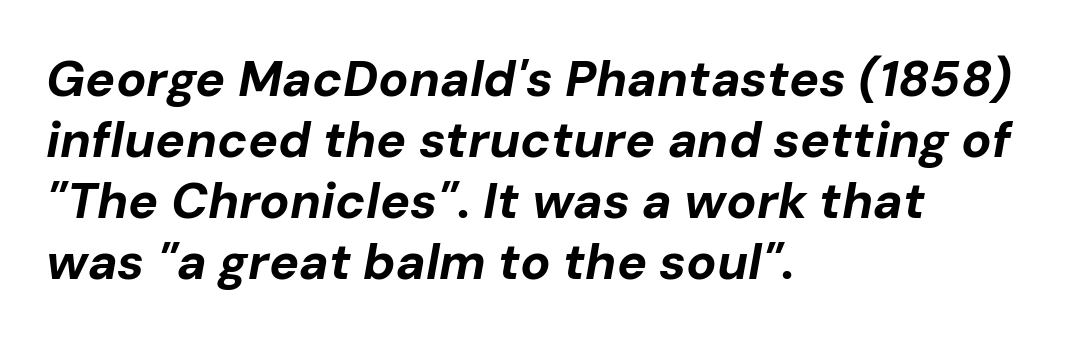
Q: Is the text bold? A: Yes.
Q: Is the text italic (slanted)? A: Yes, it leans right by about 10 degrees.
Q: Is the text underlined? A: No.
Q: How is the paragraph aligned? A: Left-aligned.
Q: Is the spacing between letters normal or unusually wide? A: Normal.
Q: Width (condensed, normal, or wide)? A: Normal.
Q: Stroke contrast? A: Low.
Q: x-height? A: Medium.
Q: Monospaced? A: No.
